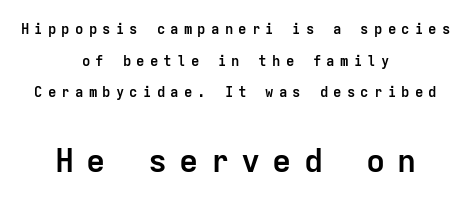
Q: Is the text bold? A: Yes.
Q: Is the text italic (slanted)? A: No, it is upright.
Q: Is the typeface a serif or a sans-serif typeface? A: Sans-serif.
Q: Is the text underlined? A: No.
Q: How is the paragraph aligned? A: Centered.
Q: Is the spacing between letters normal or unusually wide? A: Unusually wide.
Q: Is the spacing between lines tight, normal or loose? A: Loose.
Q: Which block of text is set in a larger size, the first (top) or the second (bottom)? A: The second (bottom) one.
Q: Width (condensed, normal, or wide)? A: Normal.
Q: Stroke contrast? A: Low.
Q: x-height? A: Medium.
Q: Monospaced? A: Yes.
